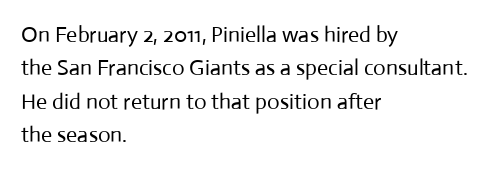
The image shows 22 px text type, upright; set left-aligned, normal line spacing (1.52x), normal letter spacing, not underlined.
